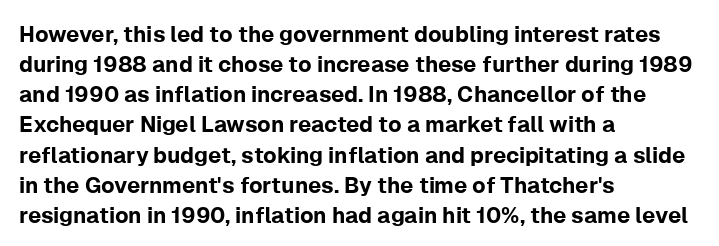
Q: Is the text italic (slanted)? A: No, it is upright.
Q: Is the text underlined? A: No.
Q: How is the paragraph aligned? A: Left-aligned.
Q: Is the spacing between letters normal or unusually wide? A: Normal.
Q: Is the spacing between lines tight, normal or loose? A: Normal.
